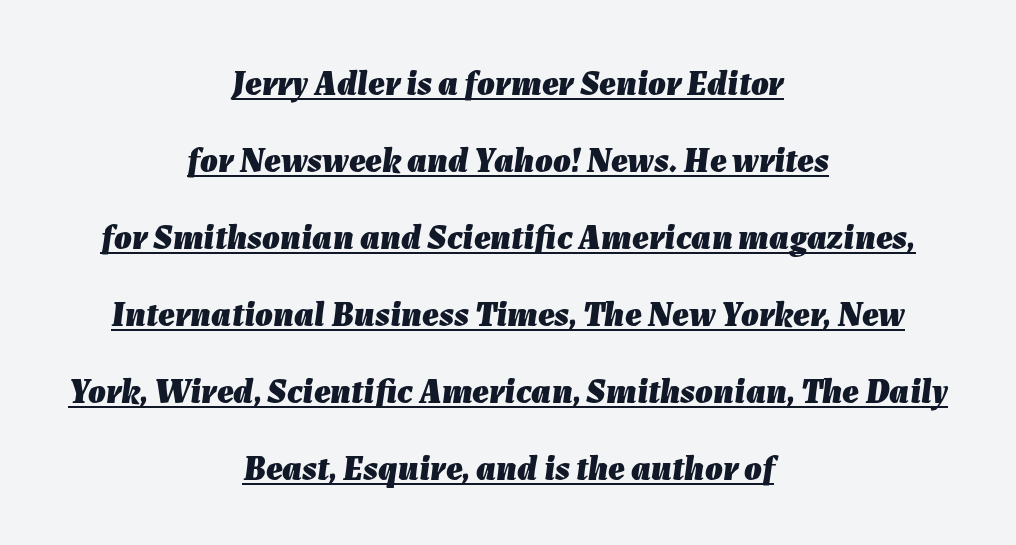
{"italic": "yes", "lean": "right", "slant_degrees": 7, "bold": "yes", "weight": "heavy", "width": "normal", "stroke_contrast": "low", "x_height": "medium", "monospaced": "no", "underline": "yes", "align": "center", "line_spacing": "loose", "line_spacing_ratio": 2.2, "letter_spacing": "normal", "letter_spacing_em": 0.0, "glyph_px": 35}
